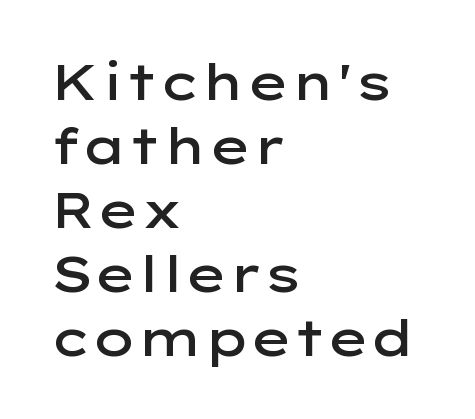
Q: Is the text bold? A: Semi-bold.
Q: Is the text italic (slanted)? A: No, it is upright.
Q: Is the typeface a serif or a sans-serif typeface? A: Sans-serif.
Q: Is the text underlined? A: No.
Q: How is the paragraph aligned? A: Left-aligned.
Q: Is the spacing between letters normal or unusually wide? A: Normal.
Q: Is the spacing between lines tight, normal or loose? A: Normal.
Q: Width (condensed, normal, or wide)? A: Wide.
Q: Stroke contrast? A: Low.
Q: x-height? A: Medium.
Q: Monospaced? A: No.
